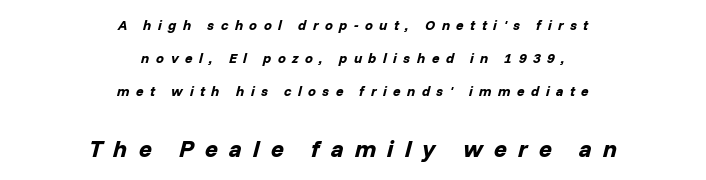
Q: Is the text bold? A: Yes.
Q: Is the text italic (slanted)? A: Yes, it leans right by about 14 degrees.
Q: Is the text underlined? A: No.
Q: How is the paragraph aligned? A: Centered.
Q: Is the spacing between letters normal or unusually wide? A: Unusually wide.
Q: Is the spacing between lines tight, normal or loose? A: Loose.
Q: Which block of text is set in a larger size, the first (top) or the second (bottom)? A: The second (bottom) one.
